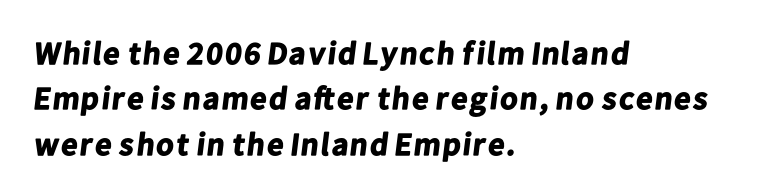
The image shows 32 px bold sans-serif type; set left-aligned, normal line spacing (1.42x), normal letter spacing, not underlined; low stroke contrast and a medium x-height.
